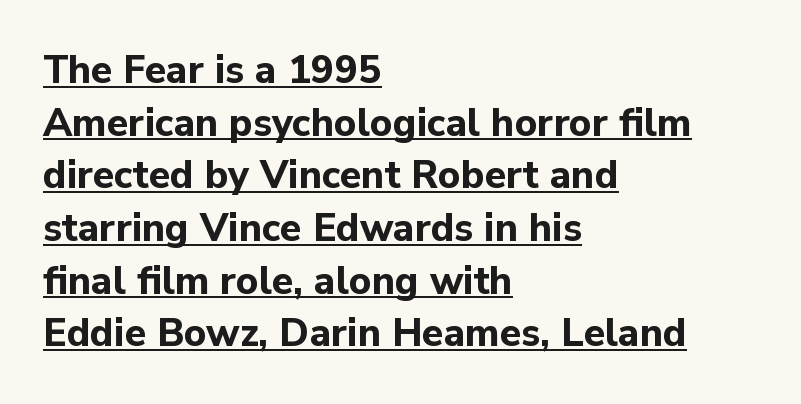
The image shows 39 px bold sans-serif type, upright; set left-aligned, normal line spacing (1.35x), normal letter spacing, underlined; low stroke contrast and a medium x-height.
